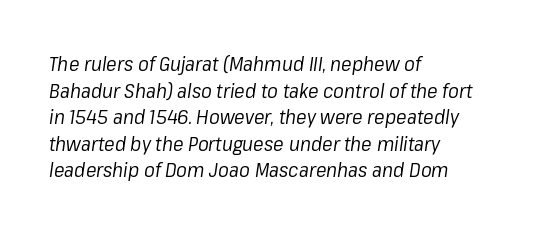
Q: Is the text bold? A: No.
Q: Is the text italic (slanted)? A: Yes, it leans right by about 8 degrees.
Q: Is the text underlined? A: No.
Q: How is the paragraph aligned? A: Left-aligned.
Q: Is the spacing between letters normal or unusually wide? A: Normal.
Q: Is the spacing between lines tight, normal or loose? A: Normal.
